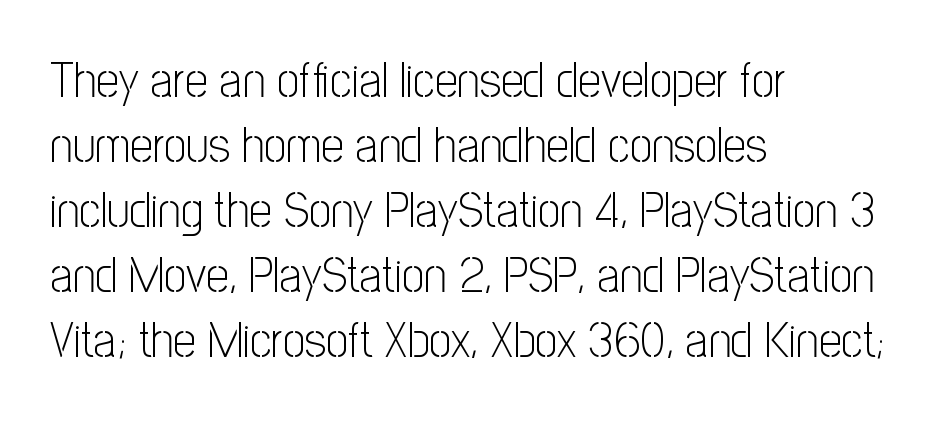
The image shows 50 px light, condensed sans-serif type, upright; set left-aligned, normal line spacing (1.3x), normal letter spacing, not underlined; low stroke contrast and a medium x-height.
